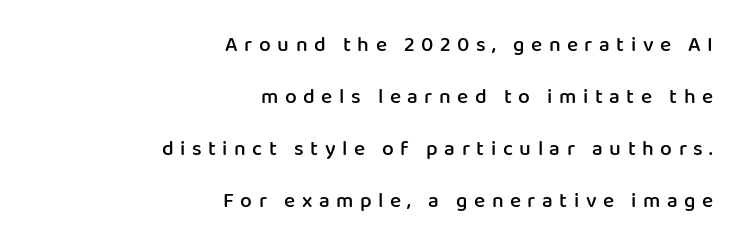
{"italic": "no", "bold": "semi", "underline": "no", "align": "right", "line_spacing": "loose", "line_spacing_ratio": 2.48, "letter_spacing": "wide", "letter_spacing_em": 0.31, "glyph_px": 21}
